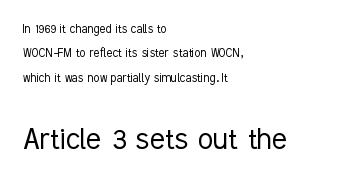
The image shows 35 px light, condensed sans-serif type, upright; set left-aligned, line spacing 1.74x, normal letter spacing, not underlined; the second (bottom) block is 2.5x larger; low stroke contrast and a medium x-height.
